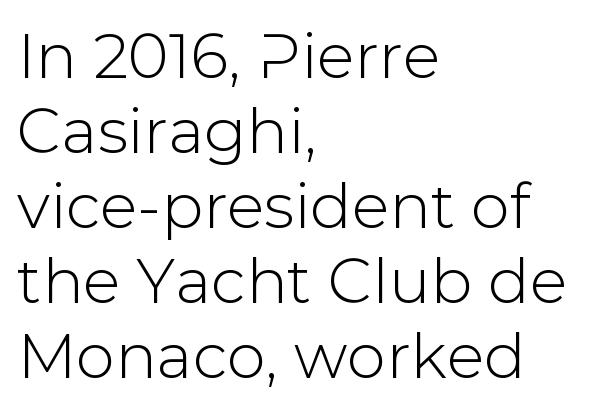
{"serif": "no", "italic": "no", "width": "normal", "stroke_contrast": "low", "x_height": "medium", "monospaced": "no", "underline": "no", "align": "left", "line_spacing_ratio": 1.21, "letter_spacing": "normal", "letter_spacing_em": 0.0, "glyph_px": 62}
